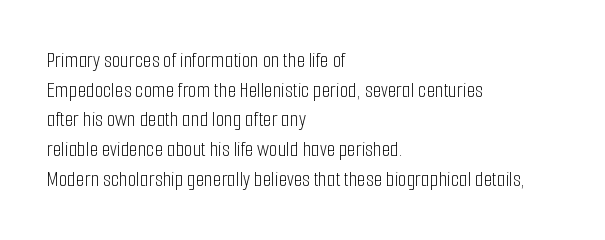
Q: Is the text bold? A: No.
Q: Is the text italic (slanted)? A: No, it is upright.
Q: Is the text underlined? A: No.
Q: How is the paragraph aligned? A: Left-aligned.
Q: Is the spacing between letters normal or unusually wide? A: Normal.
Q: Is the spacing between lines tight, normal or loose? A: Normal.
